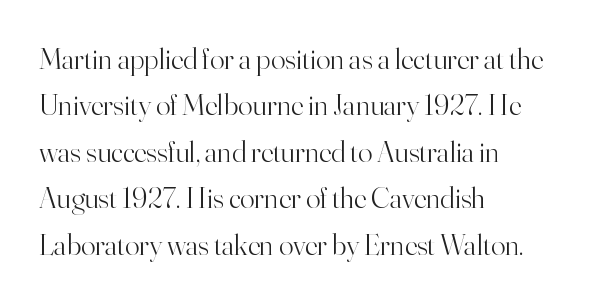
Q: Is the text bold? A: No.
Q: Is the text italic (slanted)? A: No, it is upright.
Q: Is the typeface a serif or a sans-serif typeface? A: Serif.
Q: Is the text underlined? A: No.
Q: How is the paragraph aligned? A: Left-aligned.
Q: Is the spacing between letters normal or unusually wide? A: Normal.
Q: Is the spacing between lines tight, normal or loose? A: Normal.
Q: Width (condensed, normal, or wide)? A: Normal.
Q: Stroke contrast? A: High.
Q: x-height? A: Small.
Q: Monospaced? A: No.
